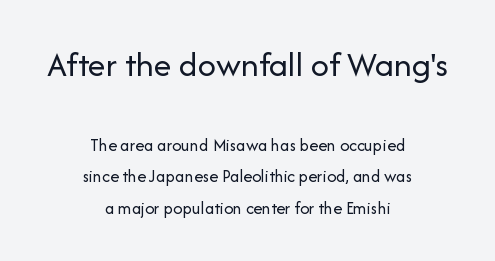
{"serif": "no", "italic": "no", "bold": "no", "weight": "regular", "width": "normal", "stroke_contrast": "low", "x_height": "medium", "monospaced": "no", "underline": "no", "align": "center", "line_spacing_ratio": 1.77, "letter_spacing": "normal", "letter_spacing_em": 0.0, "larger_block": "first", "size_ratio": 2.0, "glyph_px": 36}
